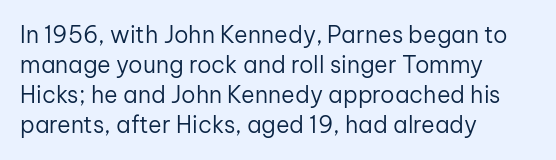
The lines are quadded left. The font sits on the lighter half of the weight spectrum, regular included. Tracking here is standard; glyphs follow each other at the usual distance. Italic? Not at all — the glyphs are vertical. Rule under the text: the space is simply empty.
